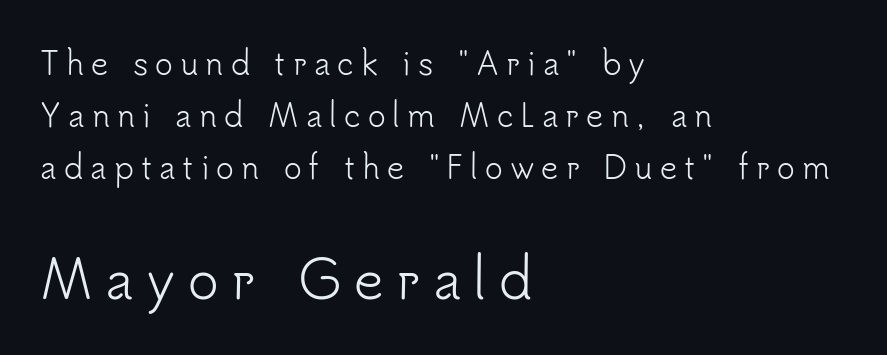
The image shows 52 px light sans-serif type, upright; set left-aligned, line spacing 1.74x, unusually wide letter spacing (+0.24 em), not underlined; the second (bottom) block is 1.73x larger; low stroke contrast and a small x-height.
